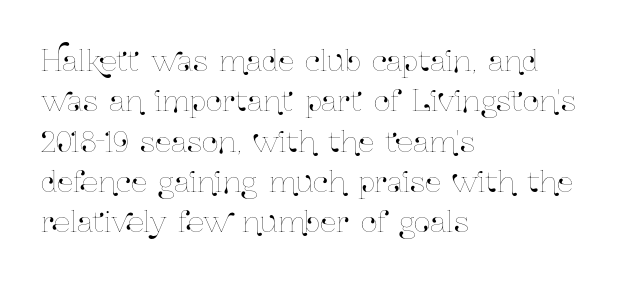
Q: Is the text italic (slanted)? A: No, it is upright.
Q: Is the text underlined? A: No.
Q: How is the paragraph aligned? A: Left-aligned.
Q: Is the spacing between letters normal or unusually wide? A: Normal.
Q: Is the spacing between lines tight, normal or loose? A: Normal.
Q: Width (condensed, normal, or wide)? A: Condensed.
Q: Stroke contrast? A: Low.
Q: x-height? A: Medium.
Q: Monospaced? A: No.
